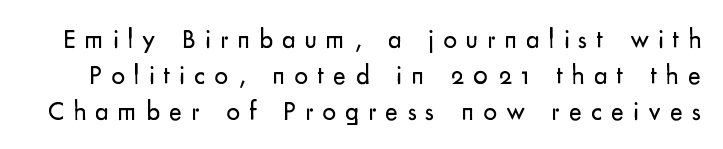
The image shows 27 px text type, upright; set normal line spacing (1.33x), unusually wide letter spacing (+0.34 em), not underlined.
